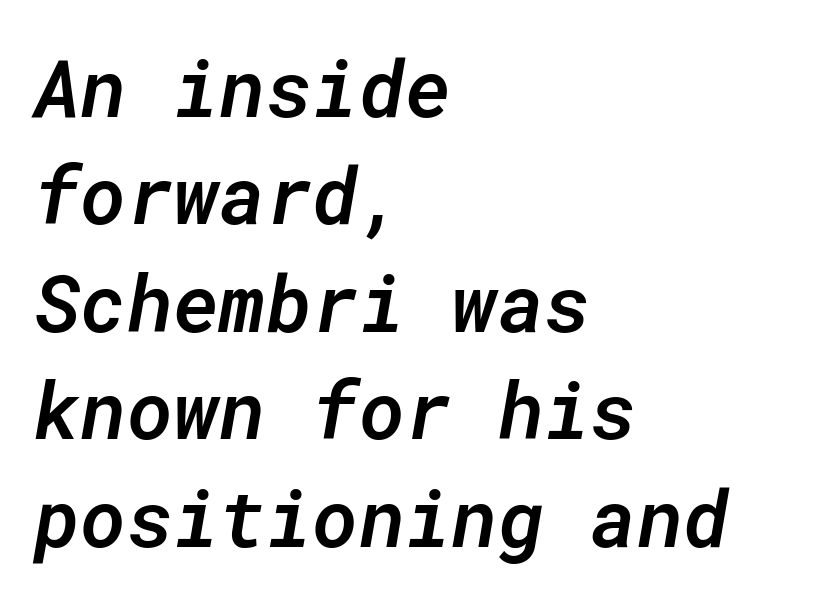
Q: Is the text bold? A: Semi-bold.
Q: Is the text italic (slanted)? A: Yes, it leans right by about 10 degrees.
Q: Is the text underlined? A: No.
Q: How is the paragraph aligned? A: Left-aligned.
Q: Is the spacing between letters normal or unusually wide? A: Normal.
Q: Is the spacing between lines tight, normal or loose? A: Normal.
Q: Width (condensed, normal, or wide)? A: Normal.
Q: Stroke contrast? A: Low.
Q: x-height? A: Medium.
Q: Monospaced? A: Yes.
